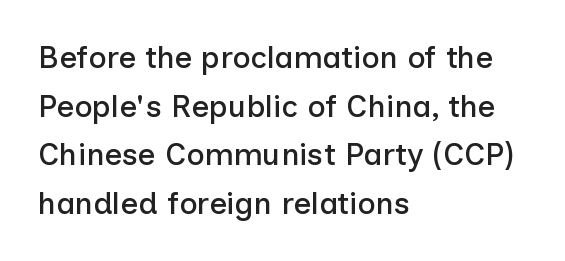
{"serif": "no", "italic": "no", "width": "normal", "stroke_contrast": "low", "x_height": "medium", "monospaced": "no", "underline": "no", "align": "left", "line_spacing": "normal", "line_spacing_ratio": 1.57, "letter_spacing": "normal", "letter_spacing_em": 0.0, "glyph_px": 31}
